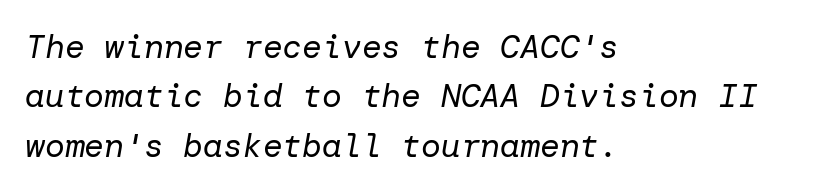
The letters look calm and open, with moderate or lighter stems. Rule under the text: the space is simply empty. Short note: letters normally spaced. The vertical gap from one line to the next is medium.
